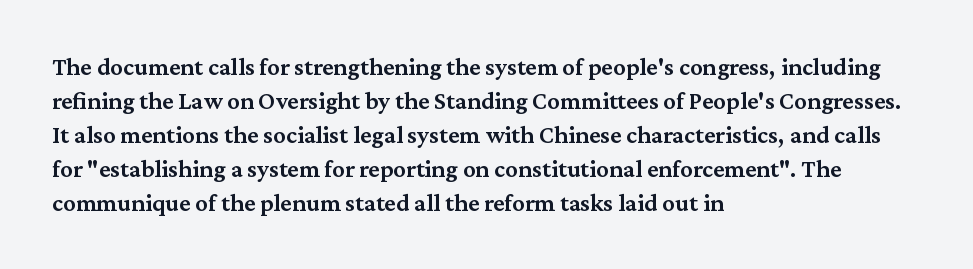
Q: Is the text bold? A: Semi-bold.
Q: Is the text italic (slanted)? A: No, it is upright.
Q: Is the text underlined? A: No.
Q: How is the paragraph aligned? A: Left-aligned.
Q: Is the spacing between letters normal or unusually wide? A: Normal.
Q: Is the spacing between lines tight, normal or loose? A: Normal.
